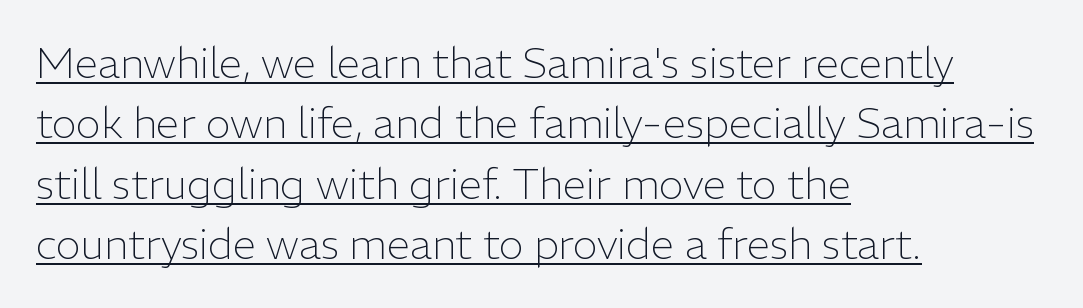
The image shows 42 px light sans-serif type, upright; set left-aligned, normal line spacing (1.44x), normal letter spacing, underlined; low stroke contrast and a medium x-height.
